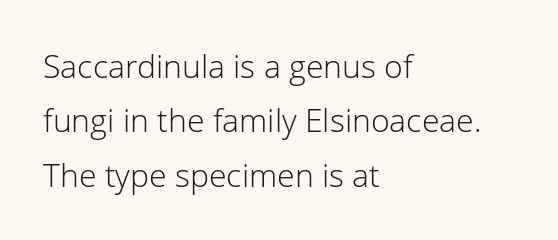
The image shows 32 px light sans-serif type, upright; set left-aligned, normal line spacing (1.7x), normal letter spacing, not underlined; low stroke contrast and a medium x-height.
